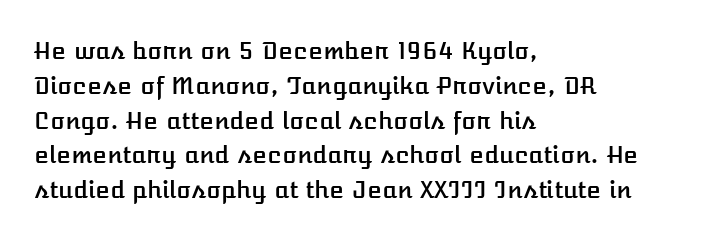
Q: Is the text italic (slanted)? A: No, it is upright.
Q: Is the text underlined? A: No.
Q: How is the paragraph aligned? A: Left-aligned.
Q: Is the spacing between letters normal or unusually wide? A: Normal.
Q: Is the spacing between lines tight, normal or loose? A: Normal.
